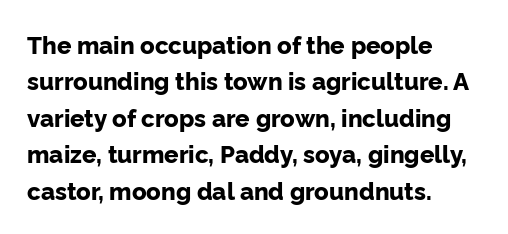
{"italic": "no", "bold": "yes", "underline": "no", "align": "left", "line_spacing": "normal", "line_spacing_ratio": 1.52, "letter_spacing": "normal", "letter_spacing_em": 0.0, "glyph_px": 24}
